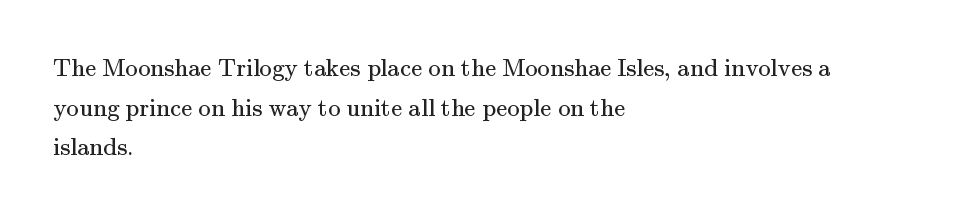
Q: Is the text bold? A: No.
Q: Is the text italic (slanted)? A: No, it is upright.
Q: Is the text underlined? A: No.
Q: How is the paragraph aligned? A: Left-aligned.
Q: Is the spacing between letters normal or unusually wide? A: Normal.
Q: Is the spacing between lines tight, normal or loose? A: Normal.
